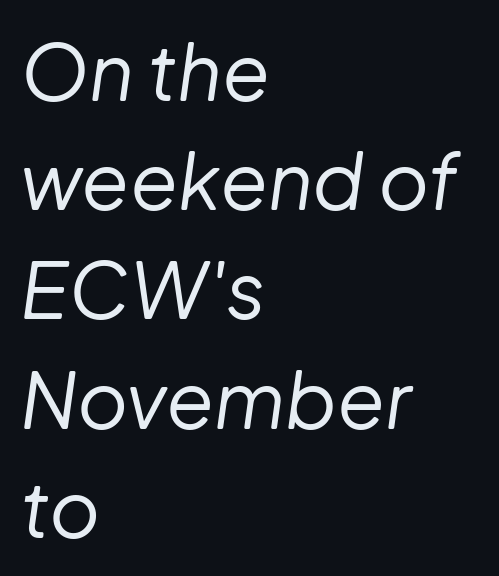
Q: Is the text bold? A: No.
Q: Is the text italic (slanted)? A: Yes, it leans right by about 8 degrees.
Q: Is the text underlined? A: No.
Q: How is the paragraph aligned? A: Left-aligned.
Q: Is the spacing between letters normal or unusually wide? A: Normal.
Q: Is the spacing between lines tight, normal or loose? A: Normal.
Q: Width (condensed, normal, or wide)? A: Normal.
Q: Stroke contrast? A: Low.
Q: x-height? A: Medium.
Q: Monospaced? A: No.
